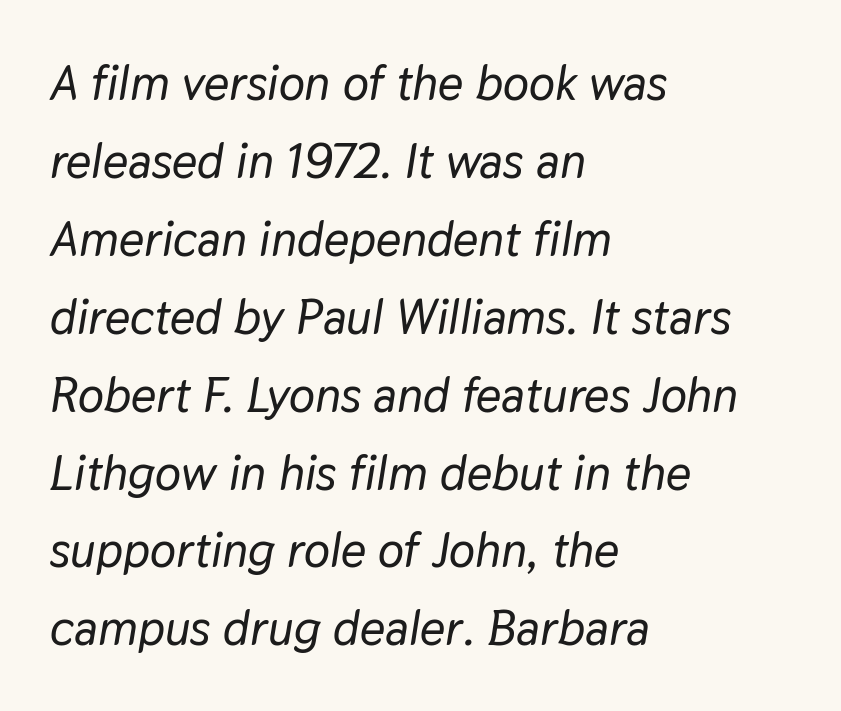
The image shows 49 px text type, italic (leaning right); set left-aligned, normal line spacing (1.59x), normal letter spacing, not underlined; low stroke contrast and a medium x-height.
